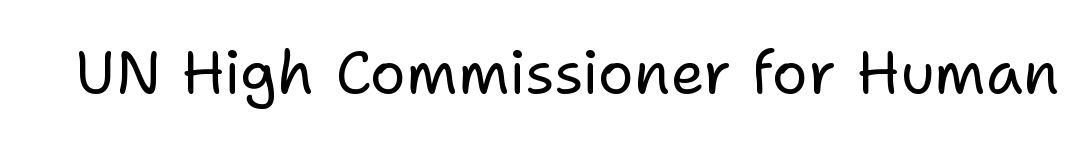
Characters remain perfectly vertical along every line. Bold? No — there's no thickening of the strokes. Serifs: no, the terminals of the letterforms are clean. Here the designer chose a conventional face with non-uniform glyph widths. Clear beneath every line of the passage.
